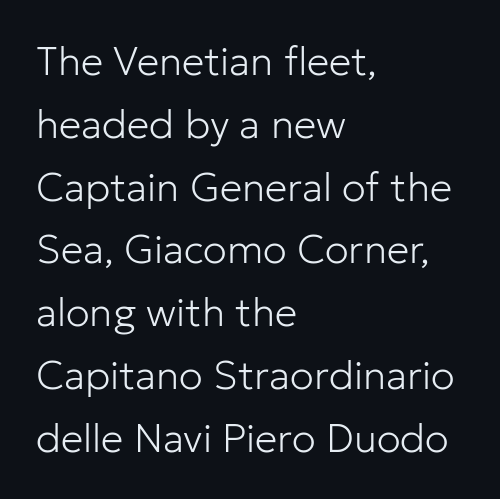
Line spacing here is normal. A clean baseline with only descenders dipping below it. Students, note that the glyphs here touch the page at normal intervals. Heft: none added — not bold. The lettering stays uniformly vertical, giving the passage a roman look.
